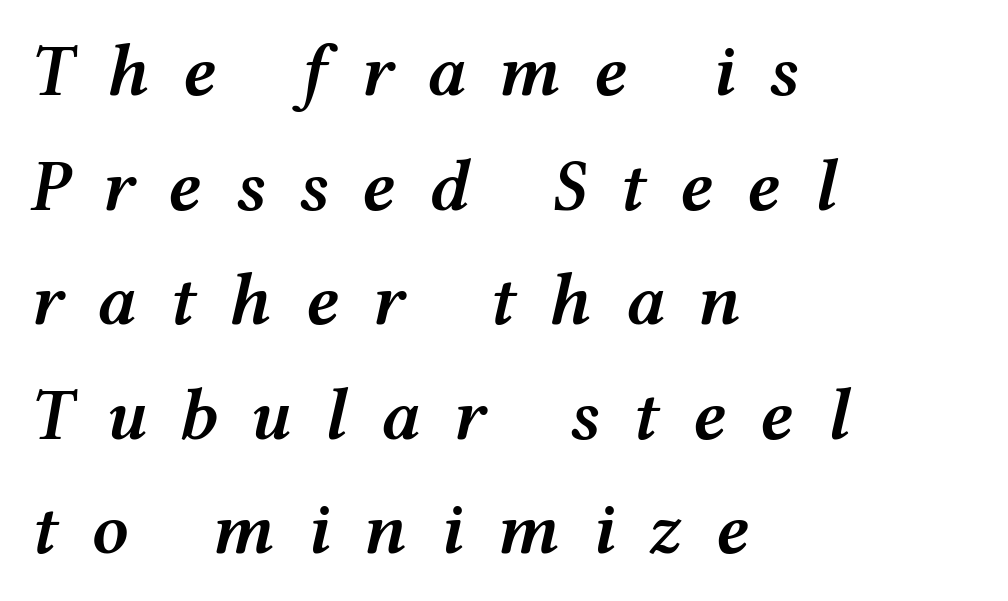
Q: Is the text bold? A: Semi-bold.
Q: Is the text italic (slanted)? A: Yes, it leans right by about 12 degrees.
Q: Is the text underlined? A: No.
Q: How is the paragraph aligned? A: Left-aligned.
Q: Is the spacing between letters normal or unusually wide? A: Unusually wide.
Q: Is the spacing between lines tight, normal or loose? A: Normal.
Q: Width (condensed, normal, or wide)? A: Wide.
Q: Stroke contrast? A: Medium.
Q: x-height? A: Medium.
Q: Monospaced? A: No.
